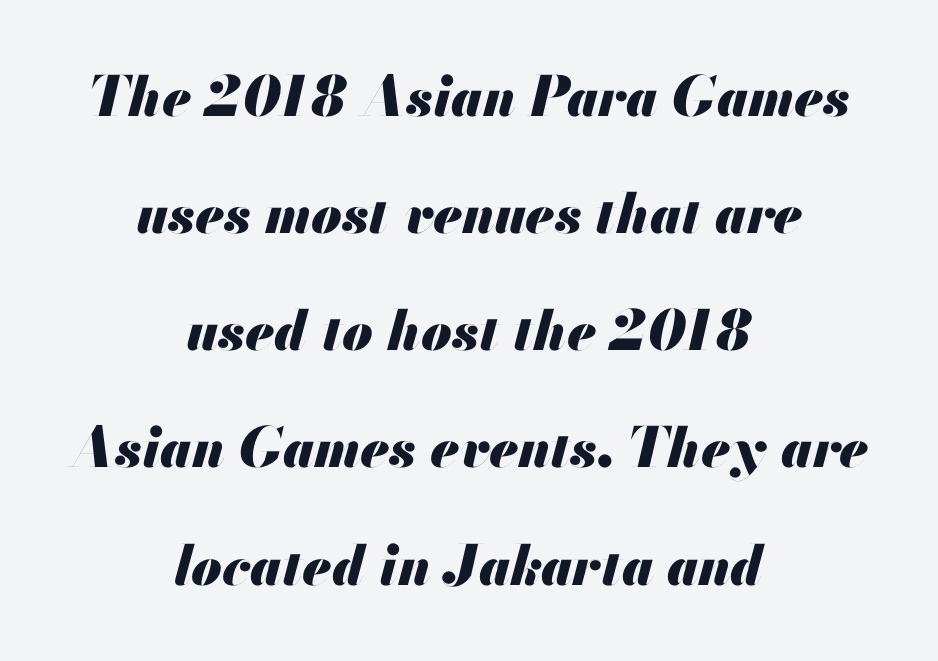
{"italic": "yes", "lean": "right", "slant_degrees": 13, "bold": "yes", "weight": "heavy", "width": "normal", "stroke_contrast": "medium", "x_height": "small", "monospaced": "no", "underline": "no", "align": "center", "line_spacing": "loose", "line_spacing_ratio": 2.13, "letter_spacing": "normal", "letter_spacing_em": 0.0, "glyph_px": 55}
